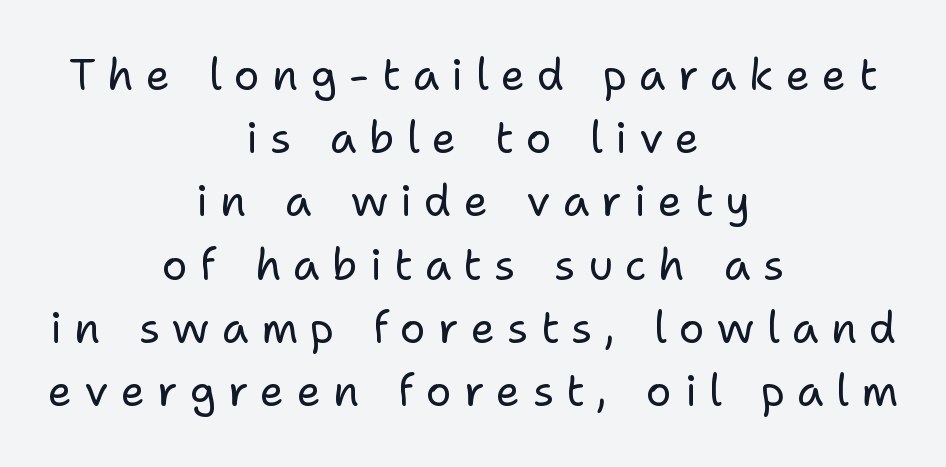
The font is comparable to plain body text, perhaps lighter. Whoever set this chose a conventional vertical rhythm. This is the regular roman posture of the typeface. Varying glyph widths throughout — classic text-font behaviour. A student would call this center alignment; a typographer would say set centered.
